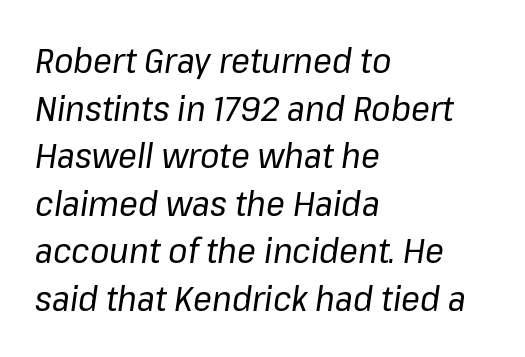
Q: Is the text bold? A: No.
Q: Is the text italic (slanted)? A: Yes, it leans right by about 8 degrees.
Q: Is the text underlined? A: No.
Q: How is the paragraph aligned? A: Left-aligned.
Q: Is the spacing between letters normal or unusually wide? A: Normal.
Q: Is the spacing between lines tight, normal or loose? A: Normal.
Q: Width (condensed, normal, or wide)? A: Normal.
Q: Stroke contrast? A: Low.
Q: x-height? A: Medium.
Q: Monospaced? A: No.
